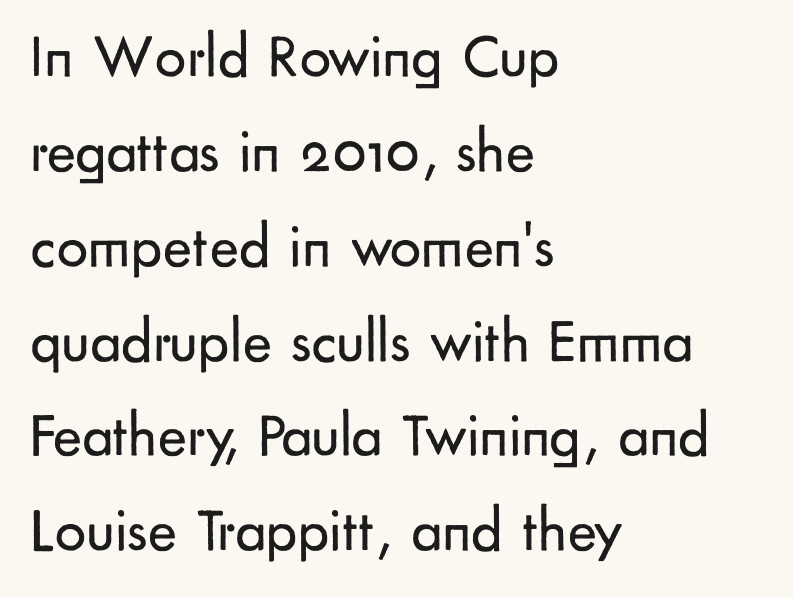
Q: Is the text bold? A: No.
Q: Is the text italic (slanted)? A: No, it is upright.
Q: Is the typeface a serif or a sans-serif typeface? A: Sans-serif.
Q: Is the text underlined? A: No.
Q: How is the paragraph aligned? A: Left-aligned.
Q: Is the spacing between letters normal or unusually wide? A: Normal.
Q: Is the spacing between lines tight, normal or loose? A: Normal.
Q: Width (condensed, normal, or wide)? A: Normal.
Q: Stroke contrast? A: Low.
Q: x-height? A: Small.
Q: Monospaced? A: No.
